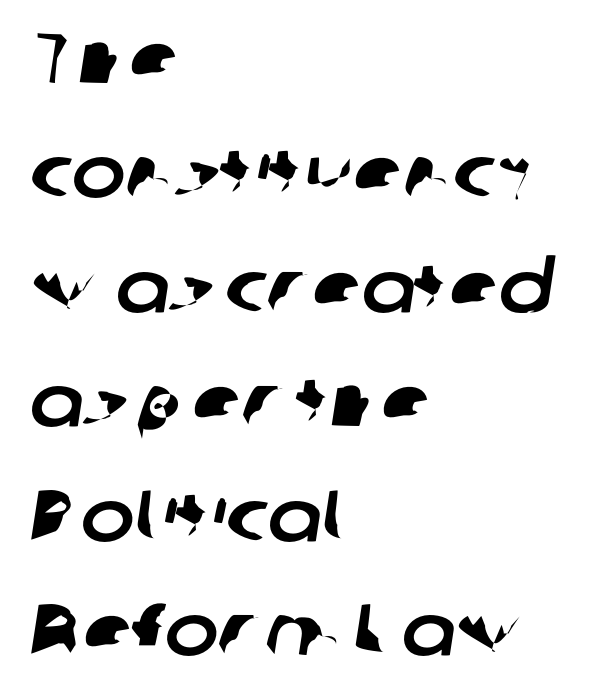
Q: Is the typeface a serif or a sans-serif typeface? A: Sans-serif.
Q: Is the text underlined? A: No.
Q: How is the paragraph aligned? A: Left-aligned.
Q: Is the spacing between letters normal or unusually wide? A: Normal.
Q: Is the spacing between lines tight, normal or loose? A: Normal.
Q: Width (condensed, normal, or wide)? A: Normal.
Q: Stroke contrast? A: Low.
Q: x-height? A: Medium.
Q: Monospaced? A: No.
